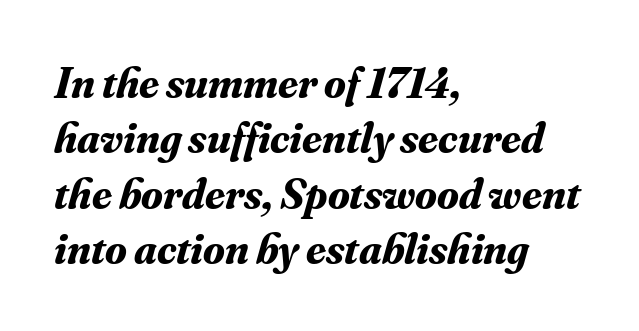
Q: Is the text bold? A: Yes.
Q: Is the text italic (slanted)? A: Yes, it leans right by about 16 degrees.
Q: Is the typeface a serif or a sans-serif typeface? A: Serif.
Q: Is the text underlined? A: No.
Q: How is the paragraph aligned? A: Left-aligned.
Q: Is the spacing between letters normal or unusually wide? A: Normal.
Q: Is the spacing between lines tight, normal or loose? A: Normal.
Q: Width (condensed, normal, or wide)? A: Normal.
Q: Stroke contrast? A: Medium.
Q: x-height? A: Small.
Q: Monospaced? A: No.
